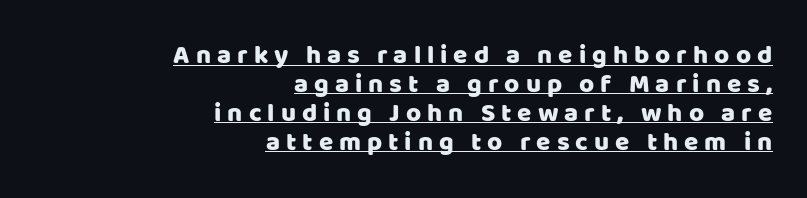
The image shows 26 px text type, upright; set right-aligned, tight line spacing (1.11x), unusually wide letter spacing (+0.23 em), underlined.
